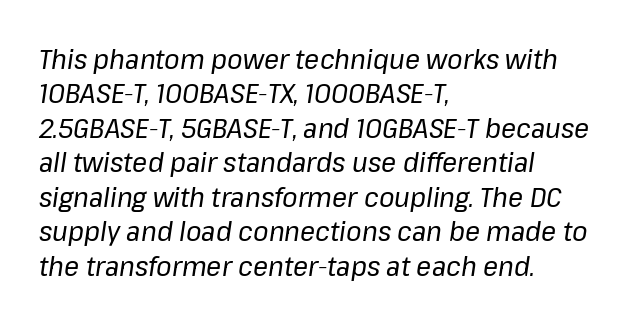
The image shows 28 px regular-weight type, italic (leaning right); set left-aligned, line spacing 1.23x, normal letter spacing, not underlined; low stroke contrast and a medium x-height.
